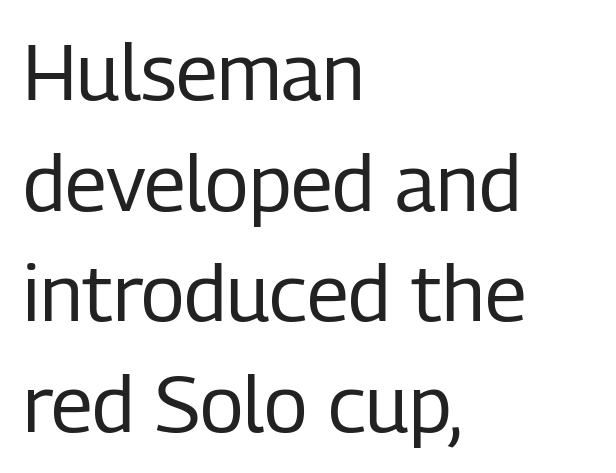
The image shows 79 px regular-weight, condensed sans-serif type, upright; set left-aligned, normal line spacing (1.4x), normal letter spacing, not underlined; low stroke contrast and a medium x-height.
